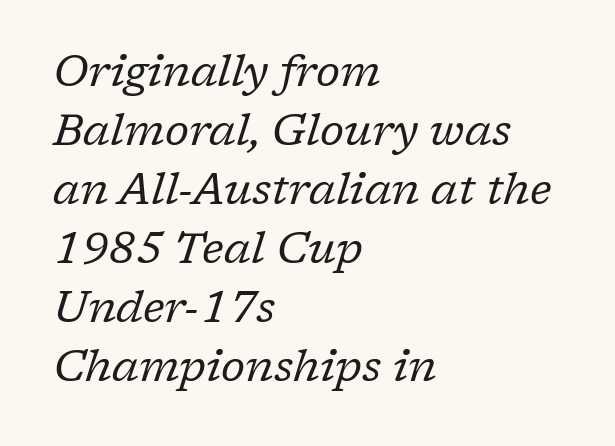
{"serif": "yes", "italic": "yes", "lean": "right", "slant_degrees": 17, "bold": "no", "weight": "regular", "width": "normal", "stroke_contrast": "low", "x_height": "medium", "monospaced": "no", "underline": "no", "align": "left", "line_spacing": "normal", "line_spacing_ratio": 1.34, "letter_spacing": "normal", "letter_spacing_em": 0.0, "glyph_px": 44}
